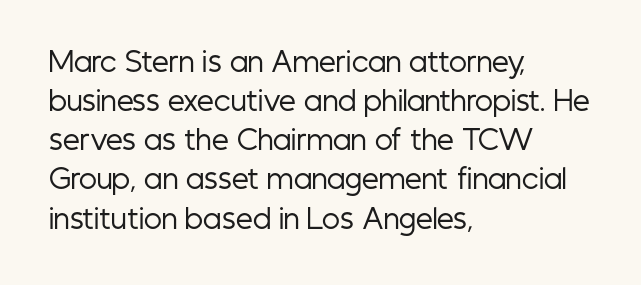
Default kerning and tracking; the words read as compact shapes. No heavy texture on the line: the type isn't bold. A roman cut, with each character standing at attention. Notice how the passage keeps a crisp vertical edge on the left only. Bare-footed words on every line.
